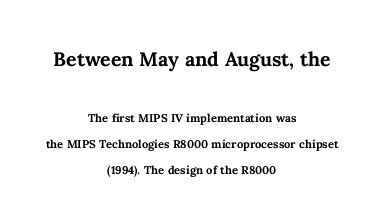
{"italic": "no", "bold": "yes", "underline": "no", "align": "center", "line_spacing_ratio": 1.76, "letter_spacing": "normal", "letter_spacing_em": 0.0, "larger_block": "first", "size_ratio": 1.73, "glyph_px": 26}
